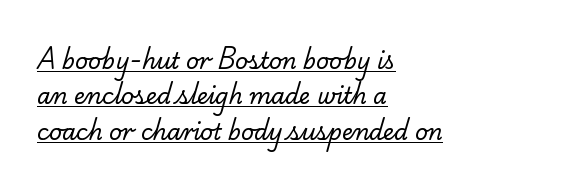
{"bold": "no", "underline": "yes", "align": "left", "line_spacing": "normal", "line_spacing_ratio": 1.61, "letter_spacing": "normal", "letter_spacing_em": 0.0, "glyph_px": 22}
